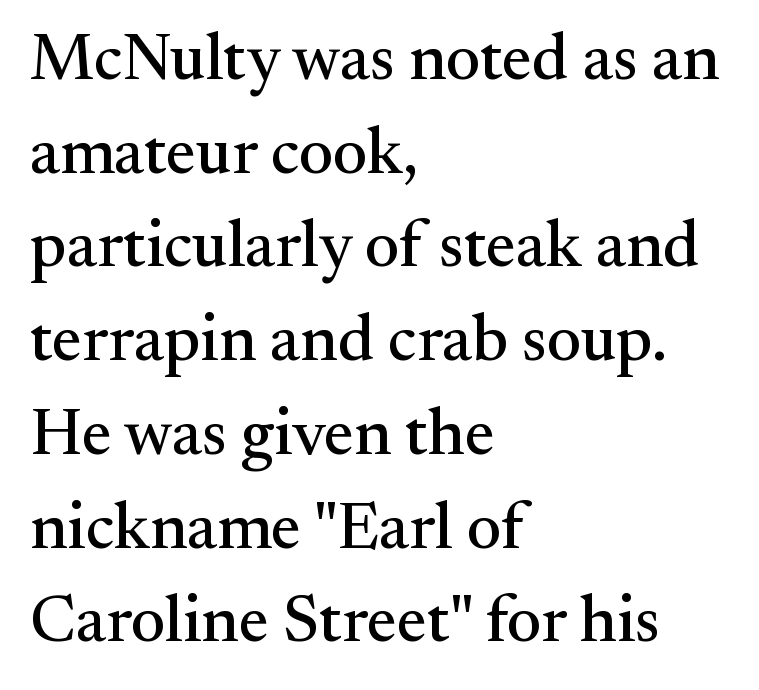
Descenders hang freely into open space. Where is the straight margin? On the left. Here the designer chose a conventional face with non-uniform glyph widths. Summary of vertical rhythm: regular, with standard interline spacing. Here the glyphs are tracked normally, forming tight word shapes.
